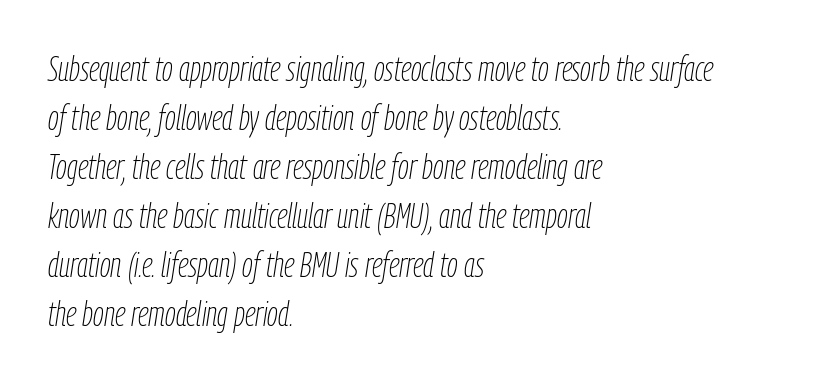
You could not count columns in this text — the font is proportionally spaced. Every row of glyphs begins at an identical x-position on the left. Caption: face not bold, strokes unweighted. Type without underlining. In terms of posture, this sample is oblique. The rendering keeps characters at their native spacing.
